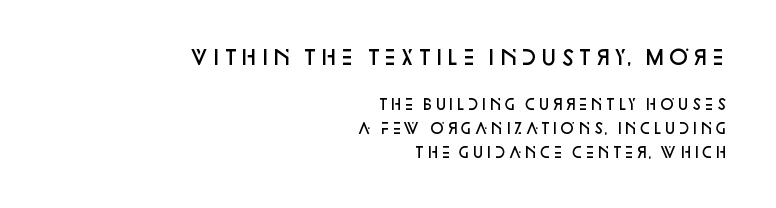
{"italic": "no", "bold": "semi", "underline": "no", "align": "right", "line_spacing_ratio": 1.71, "letter_spacing": "normal", "letter_spacing_em": 0.0, "larger_block": "first", "size_ratio": 1.43, "glyph_px": 20}
